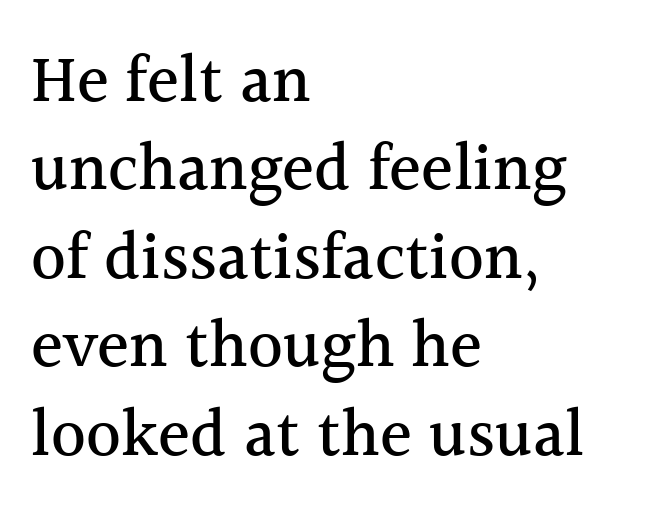
The image shows 67 px serif type, upright; set left-aligned, normal line spacing (1.32x), normal letter spacing, not underlined; a medium x-height.
